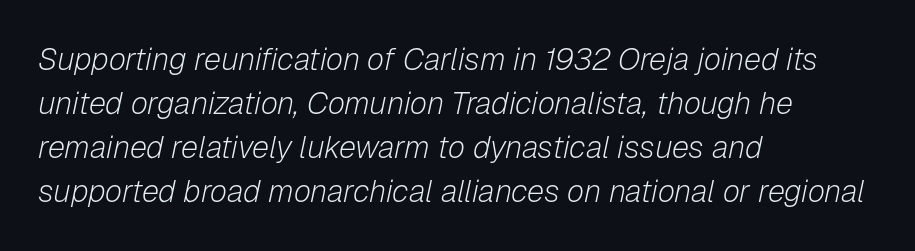
An italicized treatment has been applied to the whole sample. The passage shown is typed in a proportional face where columns would drift. The baseline area is clear. This reads as an unemphasized weight, regular at the heaviest. Characters follow at the spacing the type designer built in. These lines stack with their left ends in a neat column.
